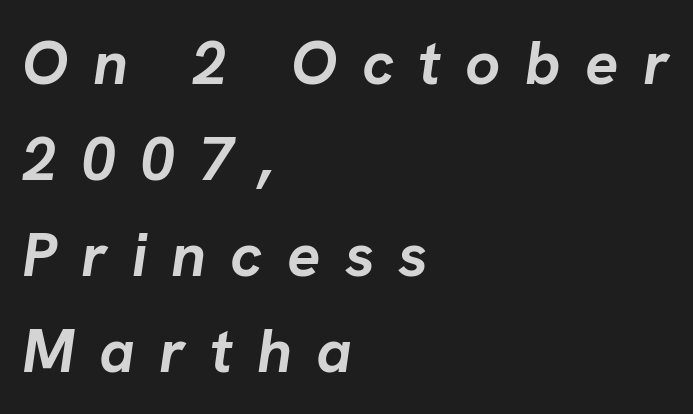
Tracking here is generous; glyphs stand well apart from one another. Leading matches the norm, producing a regular column. Strong, thick strokes mark this as bold type. Bare-footed words on every line. Style check: oblique. All the whitespace from short lines collects on the right.
